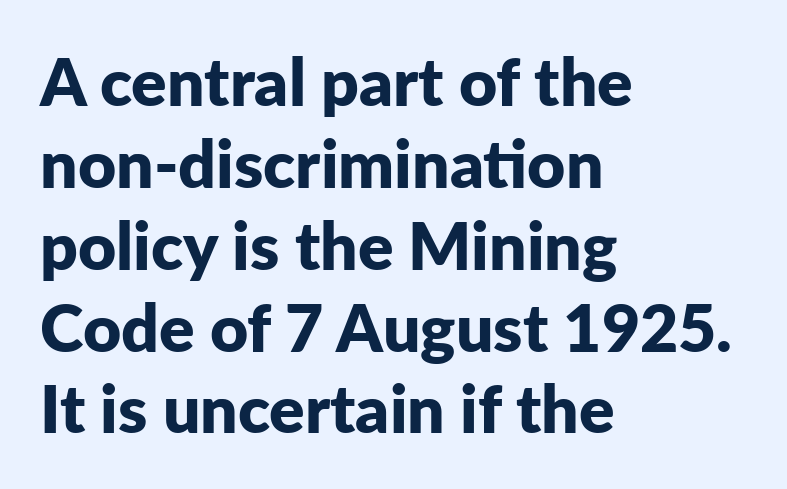
Q: Is the text bold? A: Yes.
Q: Is the text italic (slanted)? A: No, it is upright.
Q: Is the typeface a serif or a sans-serif typeface? A: Sans-serif.
Q: Is the text underlined? A: No.
Q: How is the paragraph aligned? A: Left-aligned.
Q: Is the spacing between letters normal or unusually wide? A: Normal.
Q: Width (condensed, normal, or wide)? A: Normal.
Q: Stroke contrast? A: Low.
Q: x-height? A: Medium.
Q: Monospaced? A: No.
